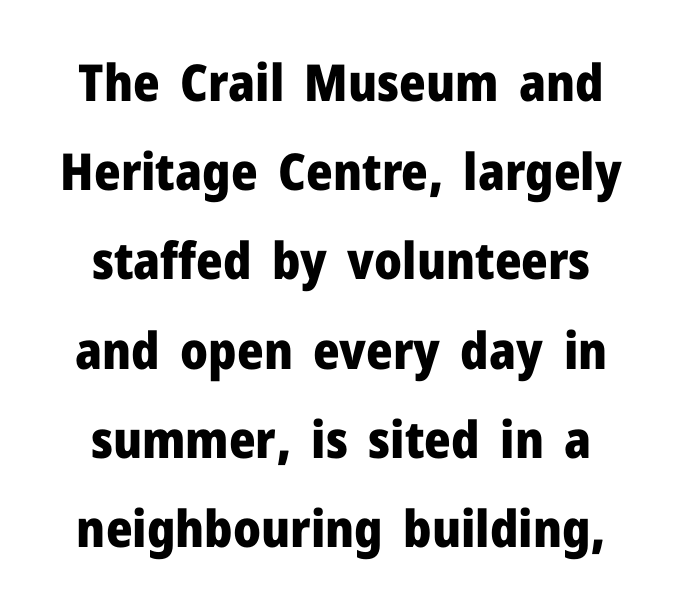
{"serif": "no", "italic": "no", "bold": "yes", "weight": "heavy", "width": "normal", "stroke_contrast": "low", "x_height": "medium", "monospaced": "no", "underline": "no", "align": "center", "line_spacing_ratio": 1.75, "letter_spacing": "normal", "letter_spacing_em": 0.0, "glyph_px": 51}
